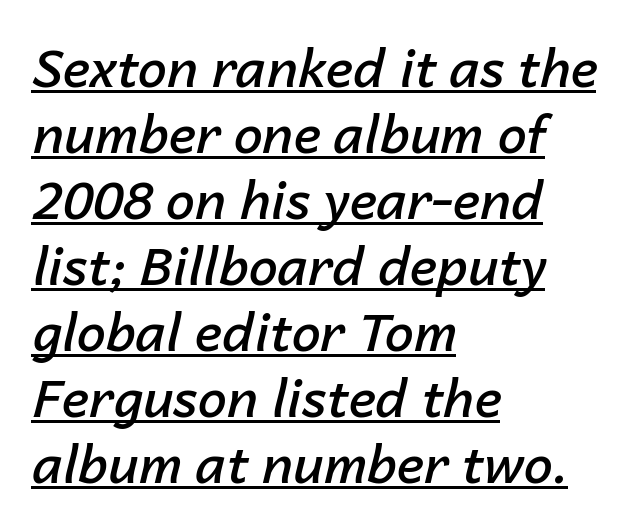
{"italic": "yes", "lean": "right", "slant_degrees": 14, "bold": "semi", "weight": "semibold", "width": "normal", "stroke_contrast": "low", "x_height": "medium", "monospaced": "no", "underline": "yes", "align": "left", "line_spacing": "normal", "line_spacing_ratio": 1.27, "letter_spacing": "normal", "letter_spacing_em": 0.0, "glyph_px": 52}
